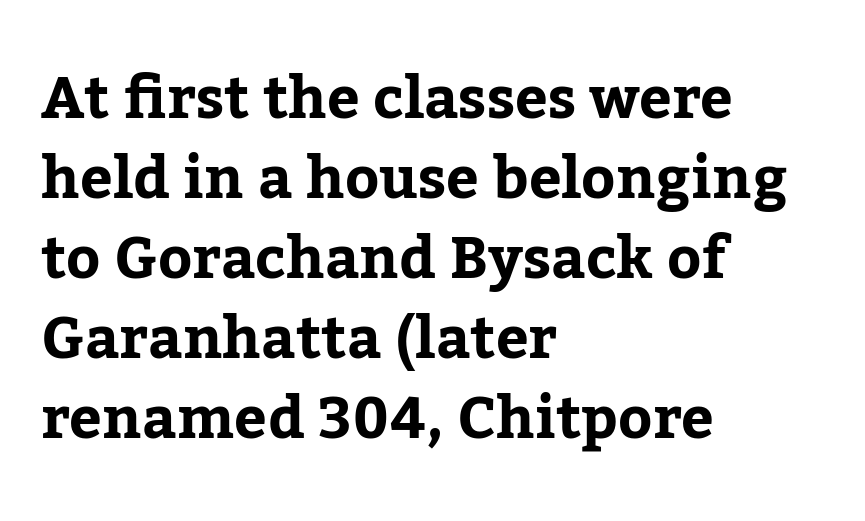
{"serif": "yes", "italic": "no", "width": "normal", "stroke_contrast": "low", "x_height": "medium", "monospaced": "no", "underline": "no", "align": "left", "line_spacing": "normal", "line_spacing_ratio": 1.38, "letter_spacing": "normal", "letter_spacing_em": 0.0, "glyph_px": 58}
